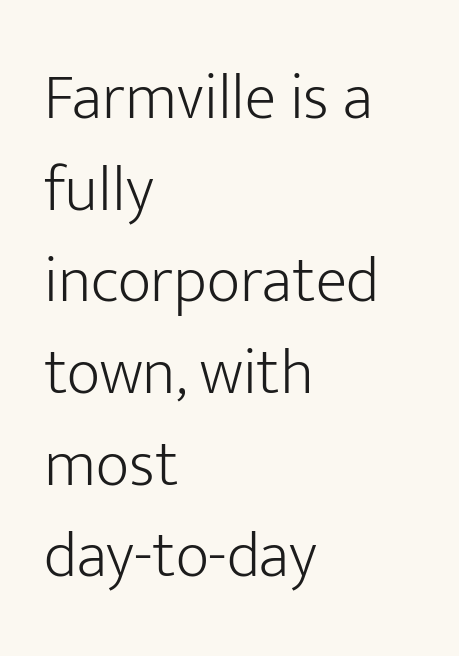
The image shows 65 px light sans-serif type, upright; set left-aligned, normal line spacing (1.41x), normal letter spacing, not underlined; low stroke contrast and a medium x-height.
